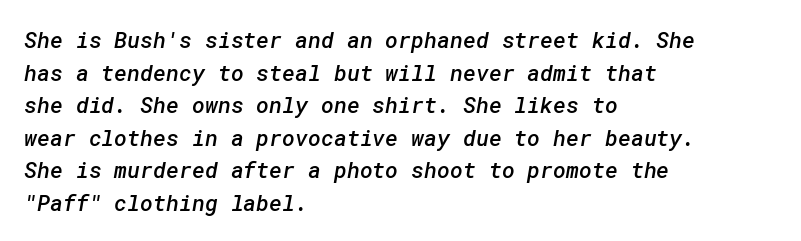
The image shows 22 px text type; set left-aligned, normal line spacing (1.48x), normal letter spacing, not underlined.
